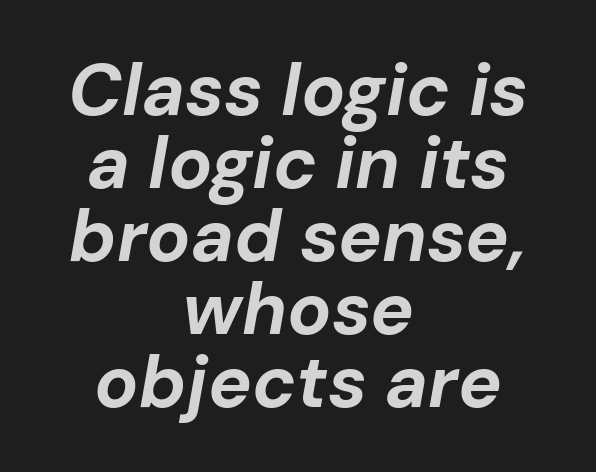
{"italic": "yes", "lean": "right", "slant_degrees": 10, "bold": "yes", "weight": "bold", "width": "normal", "stroke_contrast": "low", "x_height": "medium", "monospaced": "no", "underline": "no", "align": "center", "line_spacing": "tight", "line_spacing_ratio": 1.0, "letter_spacing": "normal", "letter_spacing_em": 0.0, "glyph_px": 73}
